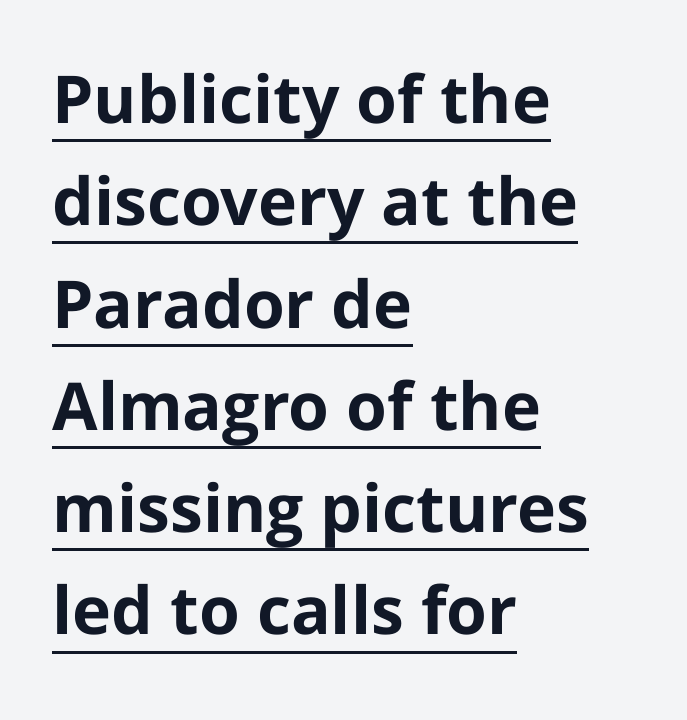
The type sits square on the baseline with zero lean. These lines are rendered in a variable-pitch font. This sample is left-justified, so line endings fall wherever the words run out. These characters rest on top of a visible drawn line. The designer went with a sans here, leaving each stem footless. Look at the tracking — it's just the regular setting, nothing added.
